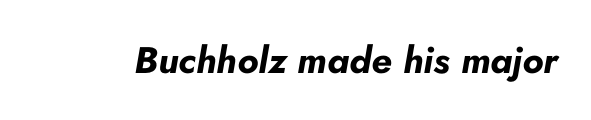
The image shows 37 px bold type, italic (leaning right); set normal letter spacing, not underlined; low stroke contrast and a small x-height.
